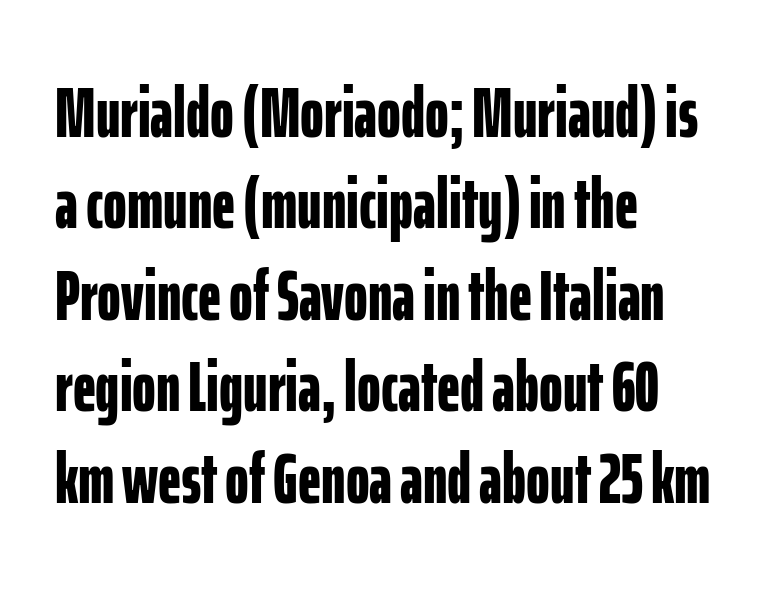
{"serif": "no", "italic": "no", "bold": "yes", "weight": "bold", "width": "condensed", "stroke_contrast": "low", "x_height": "medium", "monospaced": "no", "underline": "no", "align": "left", "line_spacing": "normal", "line_spacing_ratio": 1.27, "letter_spacing": "normal", "letter_spacing_em": 0.0, "glyph_px": 72}
